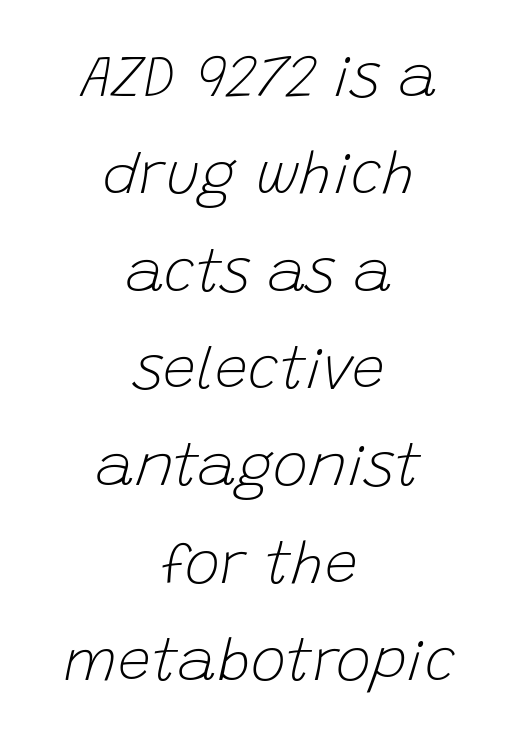
The specimen omits any rule beneath the text block's lines. Looks like regular typesetting: each glyph gets only the width it needs. Does extra space separate the letters? No, they use regular spacing. The typesetter chose a symmetrical, centered arrangement here. No heavy texture on the line: the type isn't bold. Honestly, the row spacing looks completely unremarkable.
